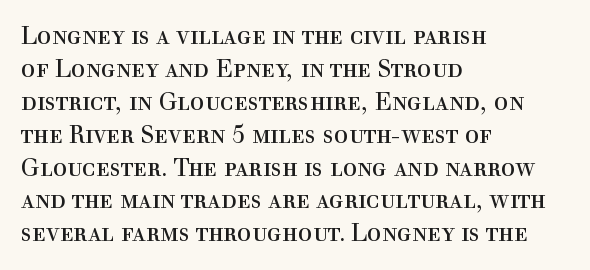
These lines stack with their left ends in a neat column. Letters rest on an invisible, unmarked baseline. The lines sit at an ordinary, default distance from one another. The type sits square on the baseline with zero lean. No letter is thick-stroked: the sample isn't bold. Default kerning and tracking; the words read as compact shapes.
